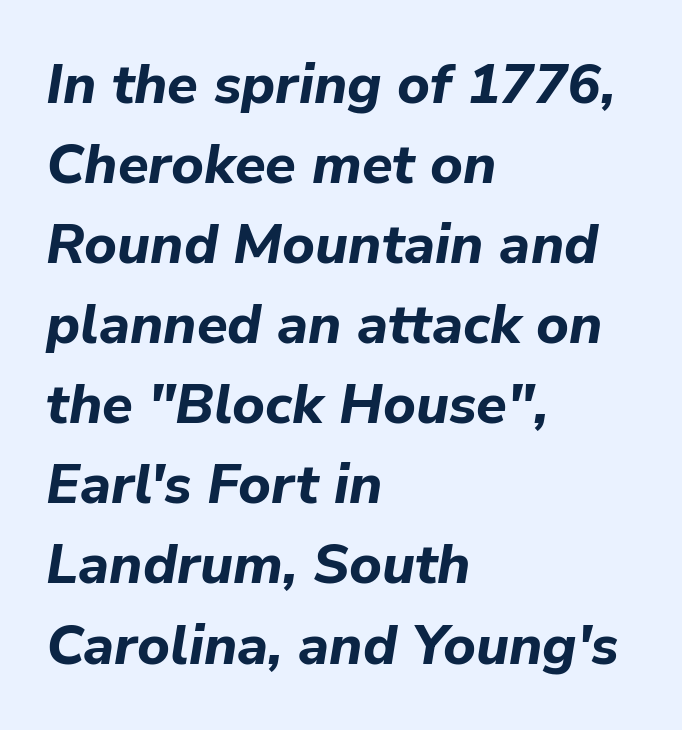
{"italic": "yes", "lean": "right", "slant_degrees": 9, "bold": "yes", "weight": "bold", "width": "normal", "stroke_contrast": "low", "x_height": "medium", "monospaced": "no", "underline": "no", "align": "left", "line_spacing": "normal", "line_spacing_ratio": 1.43, "letter_spacing": "normal", "letter_spacing_em": 0.0, "glyph_px": 56}
